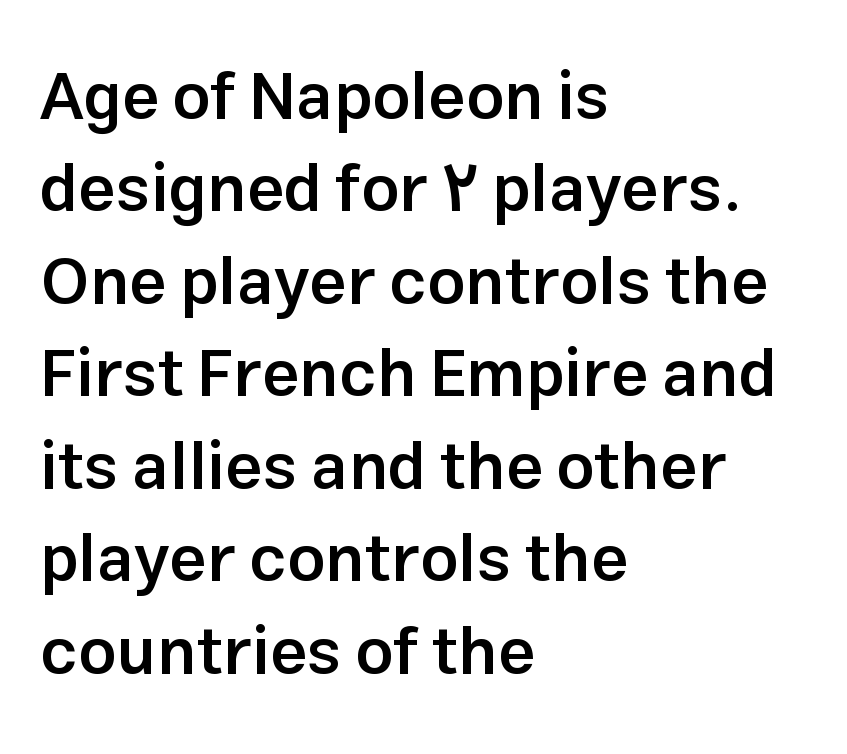
{"serif": "no", "italic": "no", "bold": "semi", "weight": "semibold", "width": "normal", "stroke_contrast": "low", "x_height": "medium", "monospaced": "no", "underline": "no", "align": "left", "line_spacing": "normal", "line_spacing_ratio": 1.38, "letter_spacing": "normal", "letter_spacing_em": 0.0, "glyph_px": 67}
